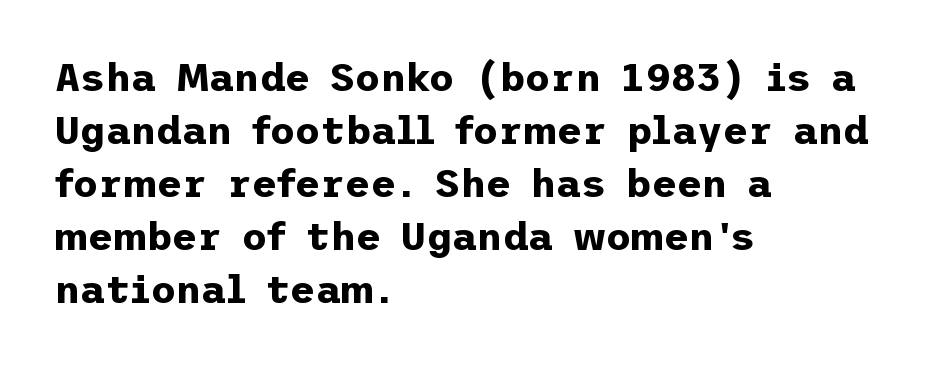
{"serif": "no", "italic": "no", "bold": "yes", "weight": "bold", "width": "normal", "stroke_contrast": "low", "x_height": "medium", "underline": "no", "align": "left", "line_spacing": "normal", "line_spacing_ratio": 1.36, "letter_spacing": "normal", "letter_spacing_em": 0.0, "glyph_px": 39}
